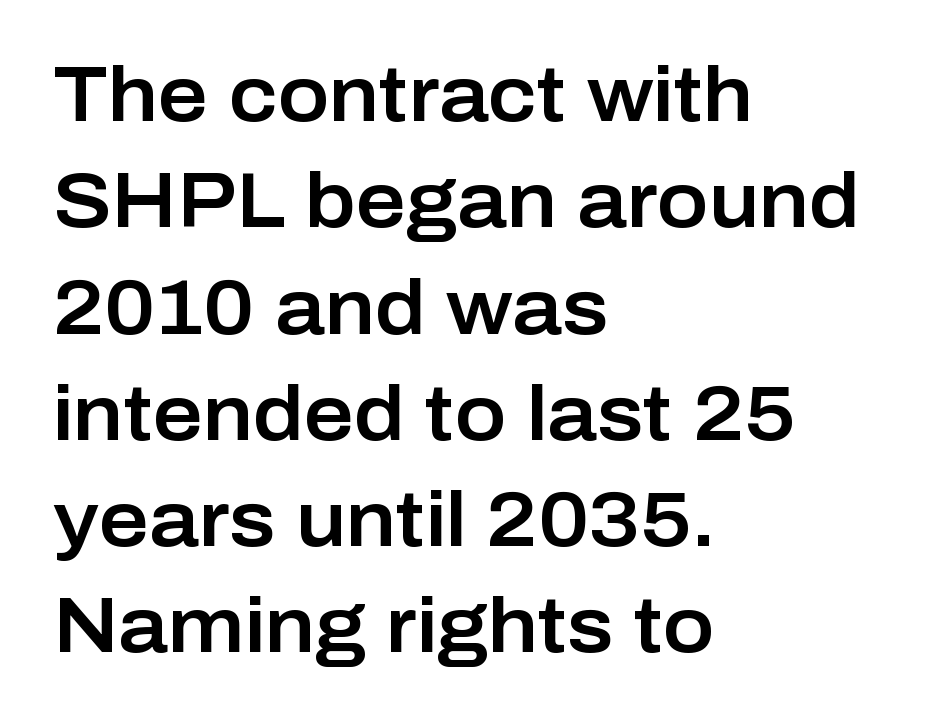
Alignment: flush left. The baseline area is clear. Is this a fixed-width face? No — the glyphs have proportional, varying widths. Unlike a traditional serif, this face leaves its strokes unadorned. Default kerning and tracking; the words read as compact shapes.
